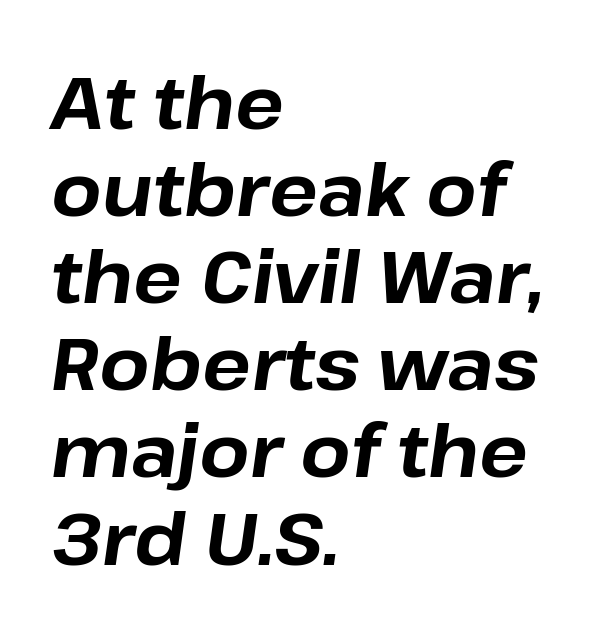
The image shows 72 px bold type, italic (leaning right); set left-aligned, line spacing 1.21x, normal letter spacing, not underlined; low stroke contrast and a medium x-height.
